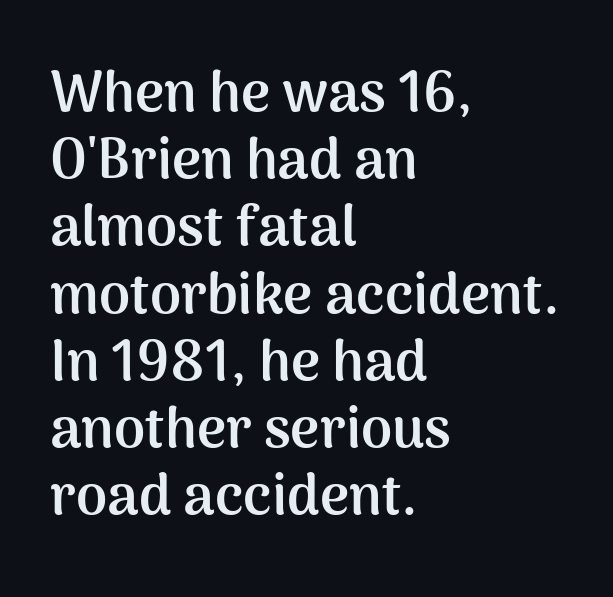
{"serif": "no", "italic": "no", "bold": "yes", "weight": "semibold", "width": "normal", "stroke_contrast": "medium", "x_height": "medium", "monospaced": "no", "underline": "no", "align": "left", "line_spacing_ratio": 1.2, "letter_spacing": "normal", "letter_spacing_em": 0.0, "glyph_px": 56}
